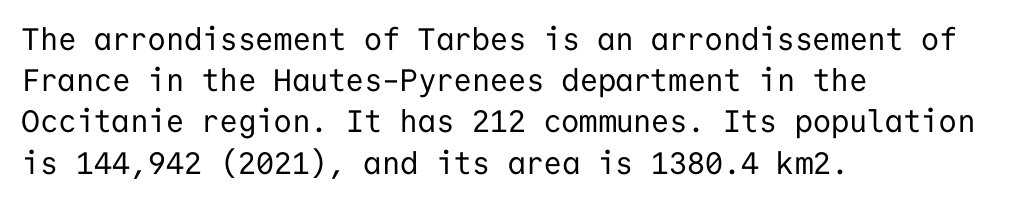
The image shows 31 px regular-weight sans-serif type, upright, monospaced; set left-aligned, normal line spacing (1.33x), normal letter spacing, not underlined; low stroke contrast and a medium x-height.
